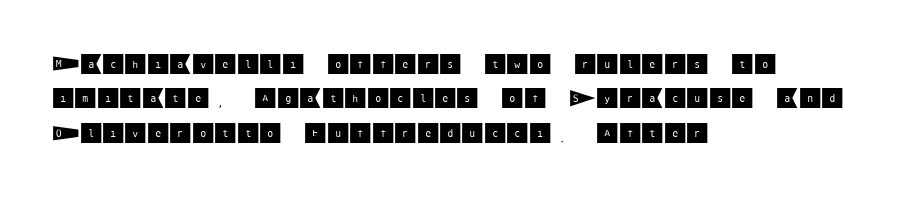
{"italic": "no", "underline": "no", "align": "left", "line_spacing": "normal", "line_spacing_ratio": 1.5, "letter_spacing": "normal", "letter_spacing_em": 0.0, "glyph_px": 23}
